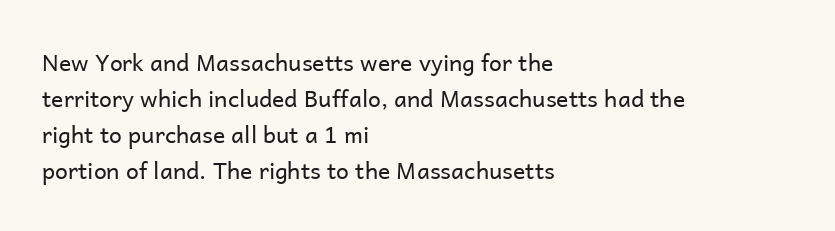
{"italic": "no", "bold": "no", "underline": "no", "align": "left", "line_spacing": "normal", "line_spacing_ratio": 1.57, "letter_spacing": "normal", "letter_spacing_em": 0.0, "glyph_px": 23}
